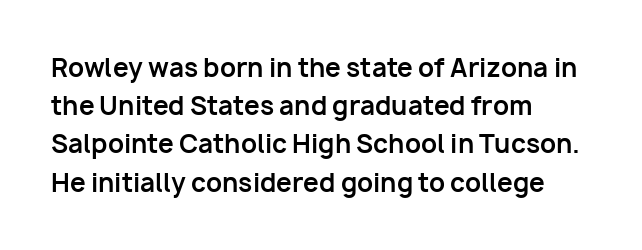
Q: Is the text bold? A: Yes.
Q: Is the text italic (slanted)? A: No, it is upright.
Q: Is the text underlined? A: No.
Q: How is the paragraph aligned? A: Left-aligned.
Q: Is the spacing between letters normal or unusually wide? A: Normal.
Q: Is the spacing between lines tight, normal or loose? A: Normal.
